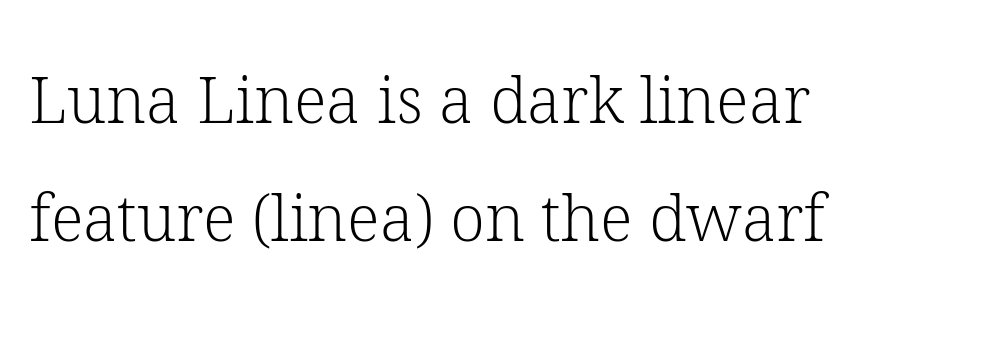
The image shows 64 px light serif type, upright; set left-aligned, line spacing 1.85x, normal letter spacing, not underlined; low stroke contrast and a medium x-height.
